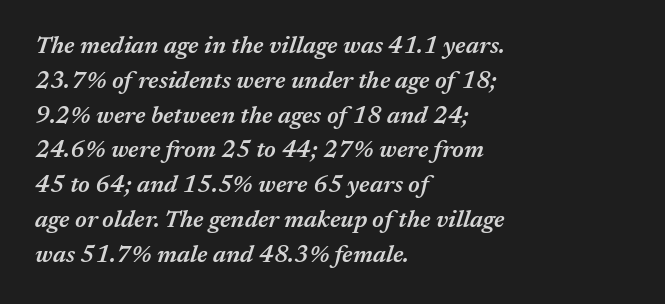
{"italic": "yes", "lean": "right", "slant_degrees": 17, "bold": "semi", "underline": "no", "align": "left", "line_spacing": "normal", "line_spacing_ratio": 1.45, "letter_spacing": "normal", "letter_spacing_em": 0.0, "glyph_px": 24}
